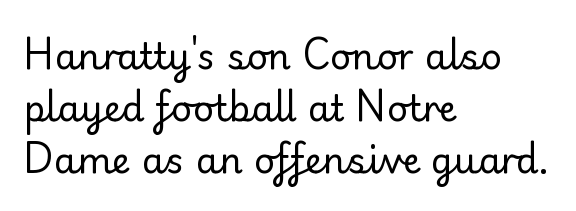
Examine the stroke ends and you'll find no serifs. Students, observe: this is what conventionally led text looks like. The setting favours the left margin, as ordinary paragraphs usually do. Designer's note — italics off, roman on.
